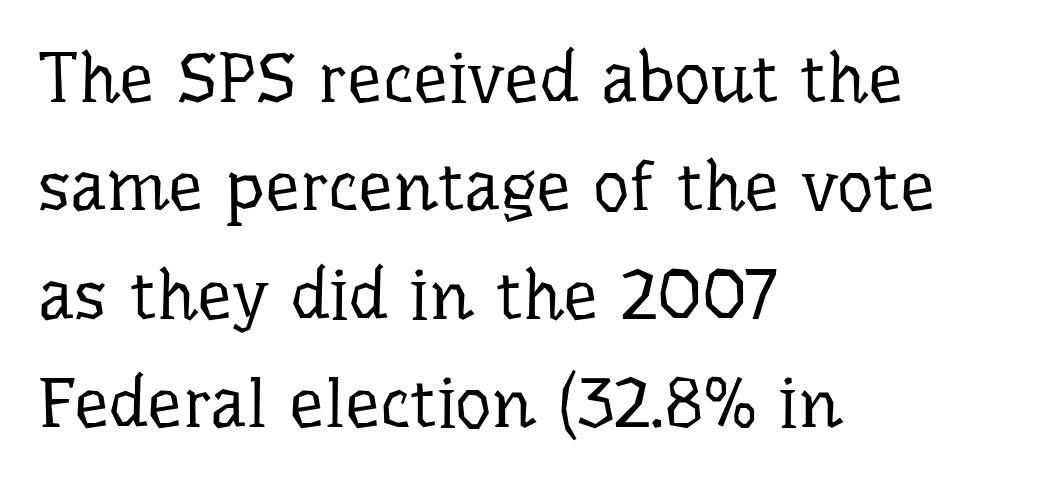
The image shows 70 px regular-weight serif type, upright; set left-aligned, normal line spacing (1.55x), normal letter spacing, not underlined; low stroke contrast and a medium x-height.
